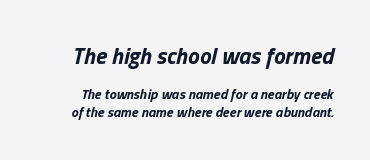
Compared with an ordinary text face, these strokes are far heavier — a full bold. The string is rendered with underlining switched off. The gaps between neighbouring characters are ordinary and unremarkable. The glyphs look as if they've been sheared to an angle.
